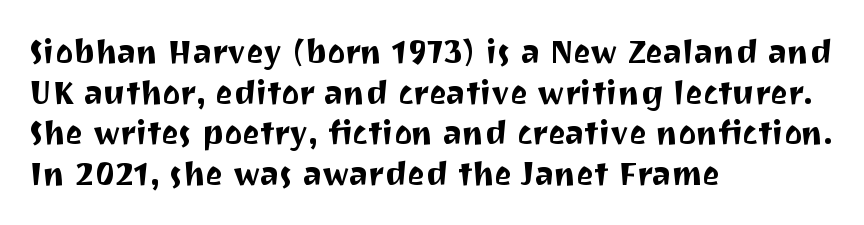
Q: Is the text italic (slanted)? A: No, it is upright.
Q: Is the typeface a serif or a sans-serif typeface? A: Sans-serif.
Q: Is the text underlined? A: No.
Q: How is the paragraph aligned? A: Left-aligned.
Q: Is the spacing between letters normal or unusually wide? A: Normal.
Q: Width (condensed, normal, or wide)? A: Normal.
Q: Stroke contrast? A: Medium.
Q: x-height? A: Medium.
Q: Monospaced? A: No.
